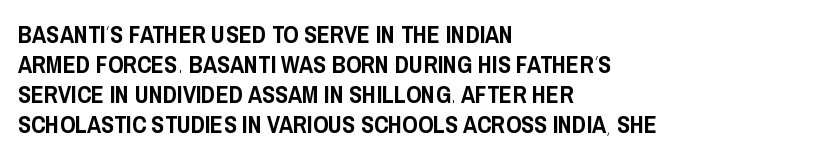
{"italic": "no", "underline": "no", "align": "left", "line_spacing": "normal", "line_spacing_ratio": 1.25, "letter_spacing": "normal", "letter_spacing_em": 0.0, "glyph_px": 24}
